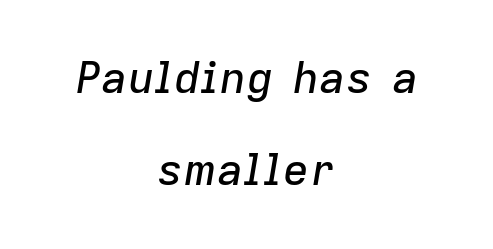
If you folded the block vertically in half, each line would mirror itself in length. Note the varied advance widths — an 'i' is clearly narrower than an 'm'. The axis of the letterforms is tilted away from vertical. The string is rendered with underlining switched off. The tracking reads as untouched default to a designer's eye. Summary of vertical rhythm: relaxed, with wide interline spacing.
